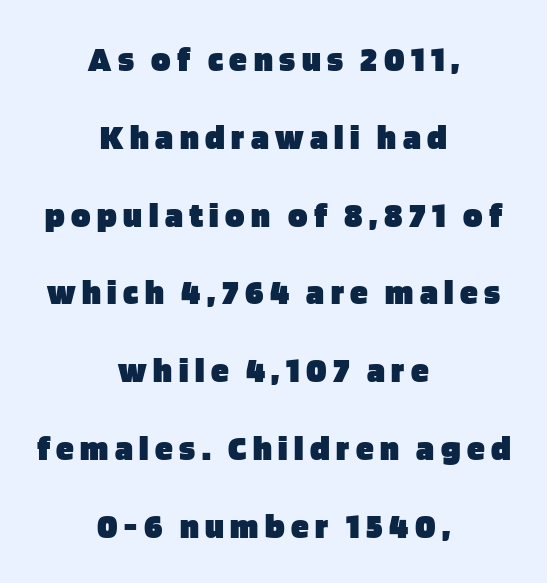
The image shows 36 px heavy sans-serif type, upright; set centered, loose line spacing (2.16x), not underlined; low stroke contrast and a large x-height.
